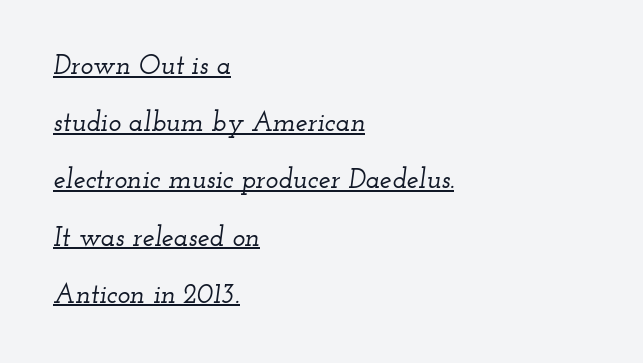
Quick note: italic. Spacing between characters is what you'd get straight out of the box. Each line of the rendering has a horizontal stroke beneath the glyphs. One glance says open: line gaps are wider than usual. Caption: multi-line text, flush left, ragged right.
